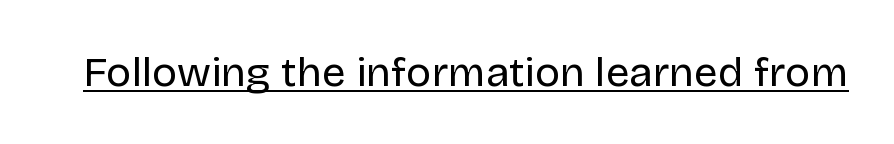
{"serif": "no", "italic": "no", "bold": "no", "weight": "regular", "width": "normal", "stroke_contrast": "low", "x_height": "large", "monospaced": "no", "underline": "yes", "letter_spacing": "normal", "letter_spacing_em": 0.0, "glyph_px": 42}
